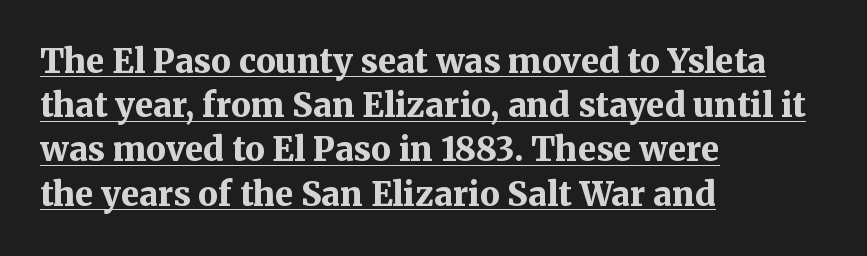
Typographic density is high because the face is bold. A typesetter would call this zero additional tracking. Vertical spacing — default. The setting favours the left margin, as ordinary paragraphs usually do. You could not count columns in this text — the font is proportionally spaced. What decoration does the sample have? An underline.
